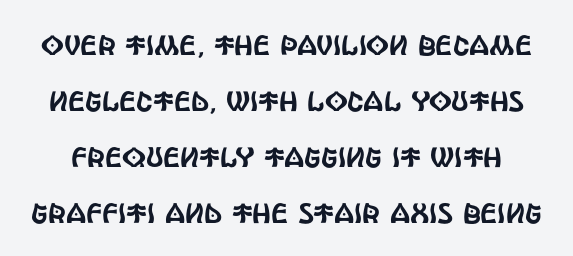
{"serif": "no", "italic": "no", "width": "condensed", "x_height": "large", "monospaced": "no", "underline": "no", "line_spacing": "loose", "line_spacing_ratio": 2.0, "letter_spacing": "normal", "letter_spacing_em": 0.0, "glyph_px": 28}
